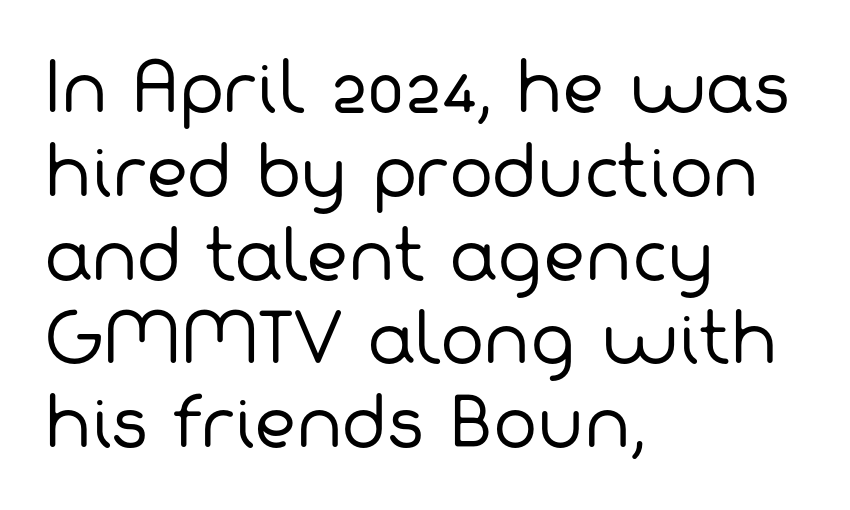
{"serif": "no", "bold": "no", "weight": "regular", "width": "normal", "stroke_contrast": "low", "x_height": "medium", "monospaced": "no", "underline": "no", "align": "left", "line_spacing": "normal", "line_spacing_ratio": 1.27, "letter_spacing": "normal", "letter_spacing_em": 0.0, "glyph_px": 66}
